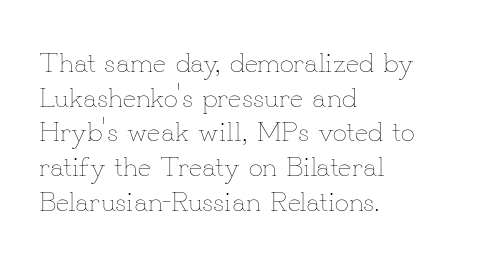
{"italic": "no", "bold": "no", "weight": "thin", "width": "normal", "stroke_contrast": "low", "x_height": "small", "monospaced": "no", "underline": "no", "align": "left", "line_spacing_ratio": 1.24, "letter_spacing": "normal", "letter_spacing_em": 0.0, "glyph_px": 28}
